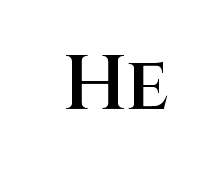
The image shows 77 px semibold sans-serif type, upright; set normal letter spacing, not underlined; medium stroke contrast and a large x-height.
